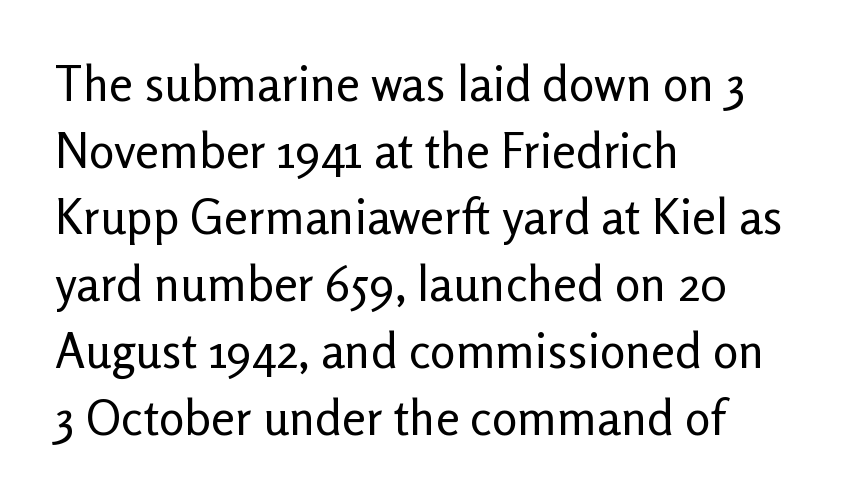
This reads as an unemphasized weight, regular at the heaviest. The space beneath each line is pristine and unruled. Characters remain perfectly vertical along every line. Caption: standard tracking, unaltered. These lines are rendered in a variable-pitch font. Short and long lines alike share a common starting point at left.
